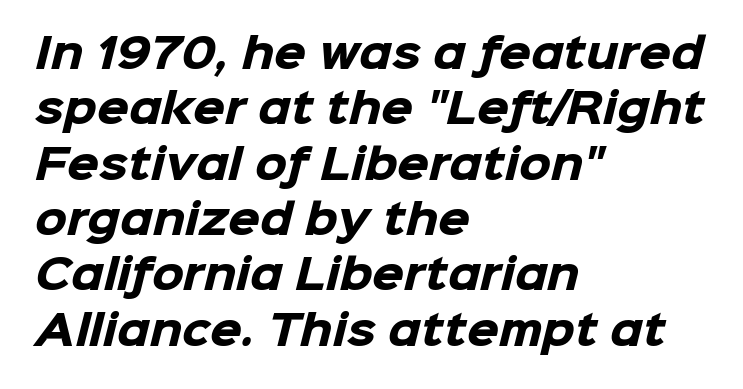
Q: Is the text bold? A: Yes.
Q: Is the typeface a serif or a sans-serif typeface? A: Sans-serif.
Q: Is the text underlined? A: No.
Q: How is the paragraph aligned? A: Left-aligned.
Q: Is the spacing between letters normal or unusually wide? A: Normal.
Q: Is the spacing between lines tight, normal or loose? A: Normal.
Q: Width (condensed, normal, or wide)? A: Normal.
Q: Stroke contrast? A: Low.
Q: x-height? A: Medium.
Q: Monospaced? A: No.
